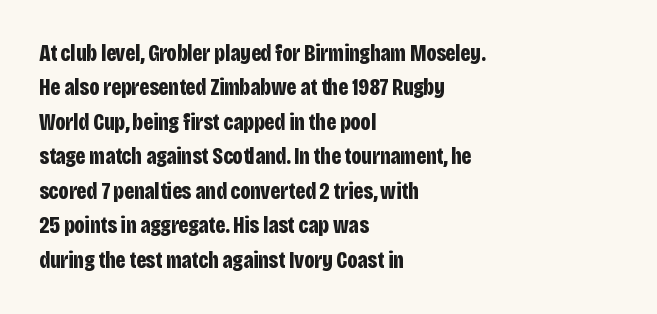
{"italic": "no", "bold": "yes", "underline": "no", "align": "left", "line_spacing": "normal", "line_spacing_ratio": 1.5, "letter_spacing": "normal", "letter_spacing_em": 0.0, "glyph_px": 23}
